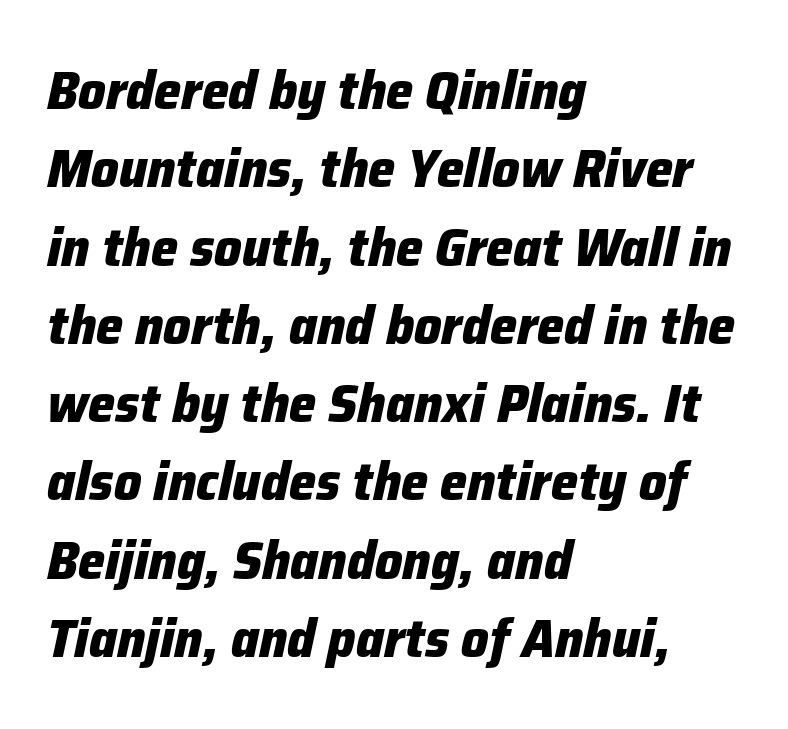
The passage shown is typed in a proportional face where columns would drift. If you drew a line through each stem, it would be angled. The sample has been set heavy, in full bold. Check under the words: just untouched page. The text block is weighted toward the left margin, trailing off unevenly rightward. This block has exactly the height ordinary leading produces.
